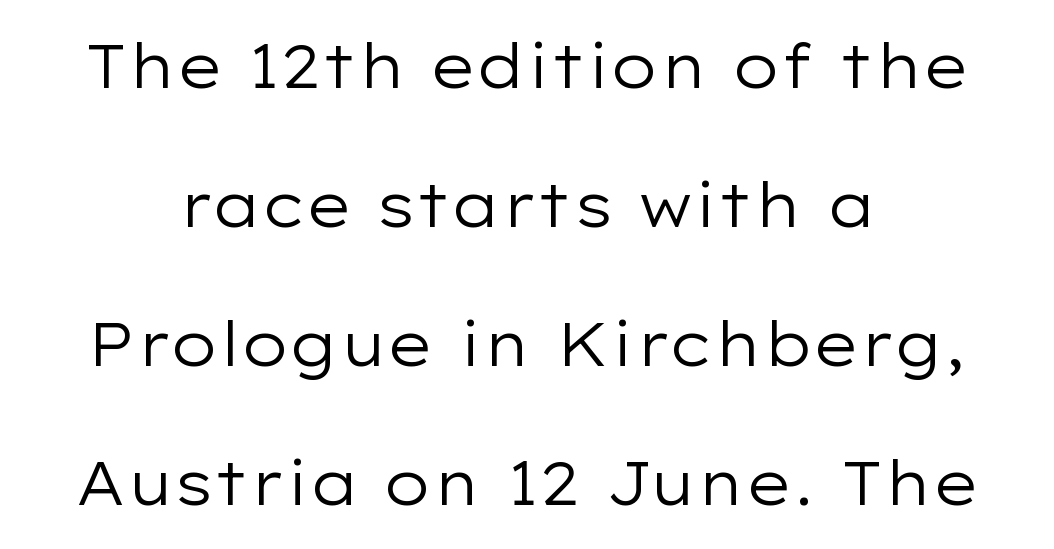
Serif or sans? Sans — the stroke terminals are bare. No letter is thick-stroked: the sample isn't bold. Characters follow at the spacing the type designer built in. Whoever set this chose breathing room over compactness in the vertical rhythm. This sample has the flowing, uneven cadence of proportional lettering. Which margin do the lines hug? Neither — every line sits in the middle.
